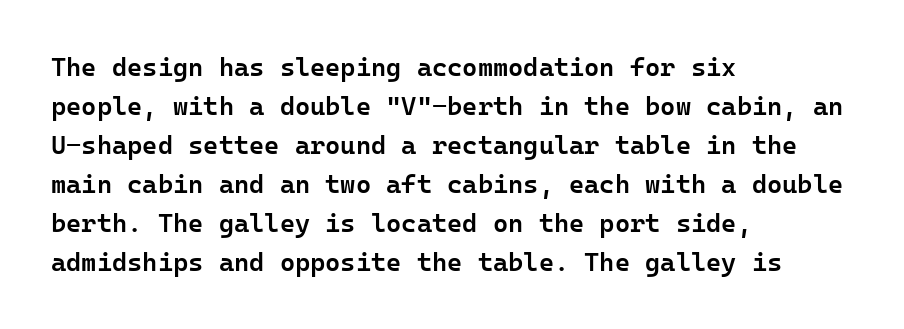
Each row of text sits above clean, open space. The letters stand straight up with perfectly vertical stems. Each word holds together tightly as a unit, with standard inter-letter gaps. A normal amount of white space separates one row of letters from the next. Does the weight exceed regular? Yes, but only to semibold. The paragraph shown leans on its left margin.
